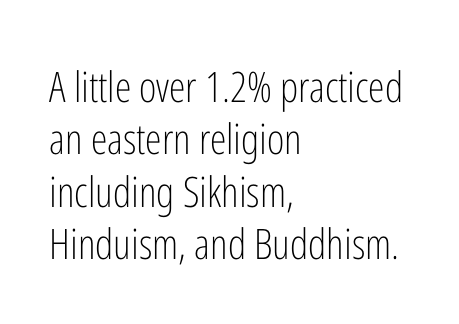
{"serif": "no", "italic": "no", "bold": "no", "weight": "light", "width": "condensed", "stroke_contrast": "low", "x_height": "medium", "monospaced": "no", "underline": "no", "align": "left", "line_spacing": "normal", "line_spacing_ratio": 1.25, "letter_spacing": "normal", "letter_spacing_em": 0.0, "glyph_px": 42}
